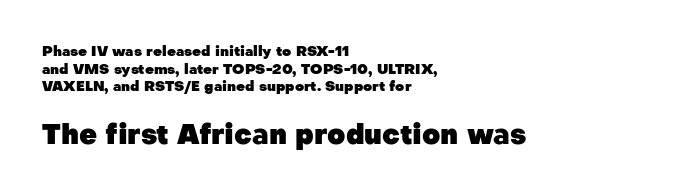
{"serif": "no", "italic": "no", "bold": "yes", "weight": "heavy", "width": "normal", "stroke_contrast": "low", "x_height": "medium", "monospaced": "no", "underline": "no", "align": "left", "line_spacing": "normal", "line_spacing_ratio": 1.26, "letter_spacing": "normal", "letter_spacing_em": 0.0, "larger_block": "second", "size_ratio": 2.0, "glyph_px": 28}
